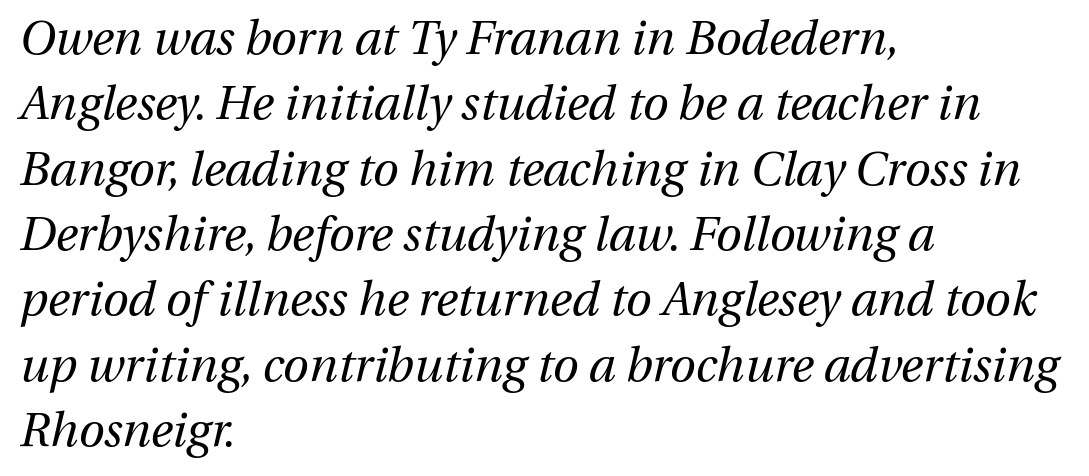
Q: Is the text bold? A: No.
Q: Is the text italic (slanted)? A: Yes, it leans right by about 13 degrees.
Q: Is the text underlined? A: No.
Q: How is the paragraph aligned? A: Left-aligned.
Q: Is the spacing between letters normal or unusually wide? A: Normal.
Q: Is the spacing between lines tight, normal or loose? A: Normal.
Q: Width (condensed, normal, or wide)? A: Normal.
Q: Stroke contrast? A: Medium.
Q: x-height? A: Medium.
Q: Monospaced? A: No.
